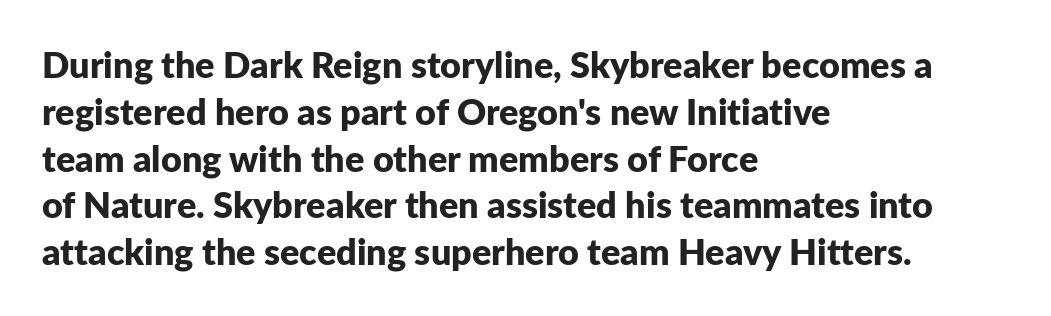
The image shows 36 px bold sans-serif type, upright; set left-aligned, normal line spacing (1.3x), normal letter spacing, not underlined; low stroke contrast and a medium x-height.
